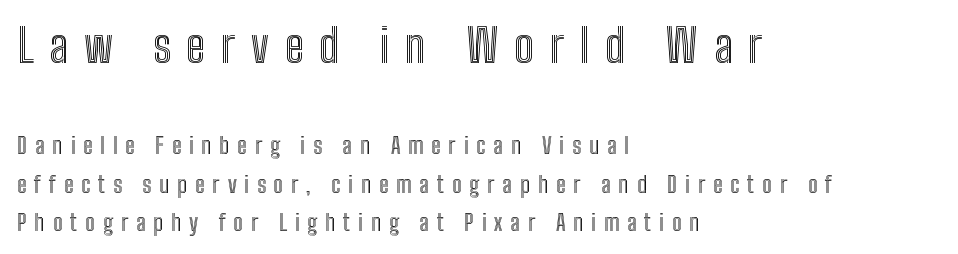
{"italic": "no", "width": "condensed", "x_height": "medium", "monospaced": "no", "underline": "no", "align": "left", "line_spacing": "normal", "line_spacing_ratio": 1.68, "letter_spacing": "wide", "letter_spacing_em": 0.34, "larger_block": "first", "size_ratio": 2.0, "glyph_px": 46}
